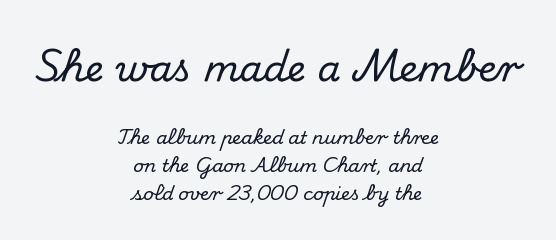
The text was rendered using a seriffed face with decorative stroke endings. Short note: letters normally spaced. The initial chunk of copy outweighs the following chunk in type size.
